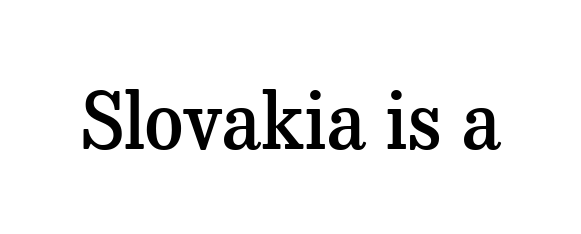
{"serif": "yes", "italic": "no", "bold": "semi", "weight": "semibold", "width": "normal", "stroke_contrast": "medium", "x_height": "medium", "monospaced": "no", "underline": "no", "letter_spacing": "normal", "letter_spacing_em": 0.0, "glyph_px": 77}
